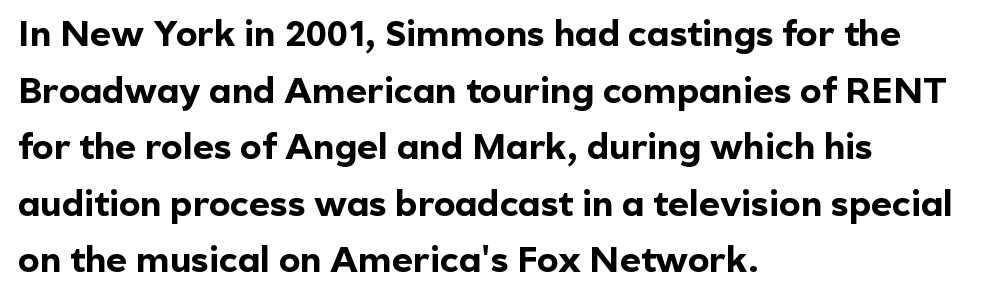
{"serif": "no", "italic": "no", "bold": "yes", "weight": "bold", "width": "normal", "x_height": "medium", "monospaced": "no", "underline": "no", "align": "left", "line_spacing": "normal", "line_spacing_ratio": 1.57, "letter_spacing": "normal", "letter_spacing_em": 0.0, "glyph_px": 36}
